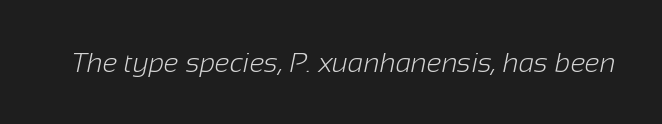
The image shows 28 px light sans-serif type; set normal letter spacing, not underlined; low stroke contrast and a medium x-height.
